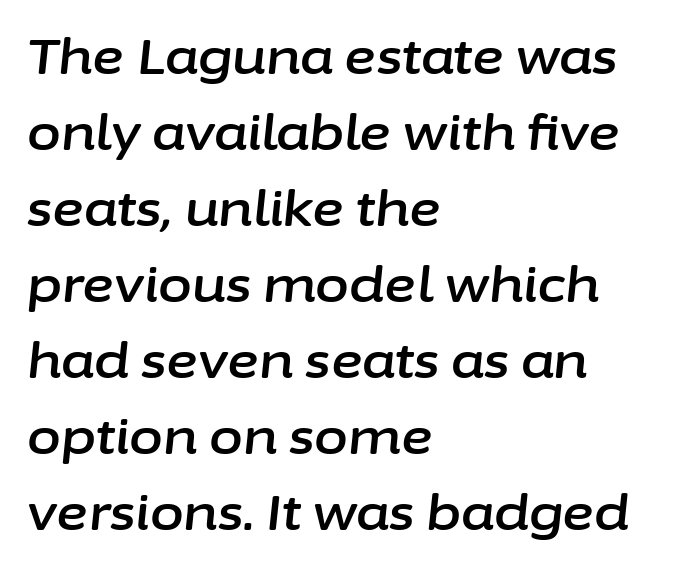
The image shows 49 px text type, italic (leaning right); set left-aligned, normal line spacing (1.55x), normal letter spacing, not underlined; low stroke contrast and a medium x-height.
